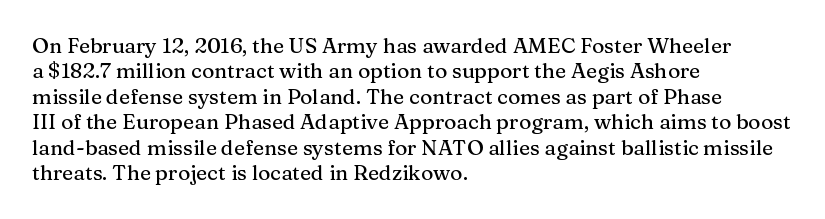
Q: Is the text italic (slanted)? A: No, it is upright.
Q: Is the text underlined? A: No.
Q: How is the paragraph aligned? A: Left-aligned.
Q: Is the spacing between letters normal or unusually wide? A: Normal.
